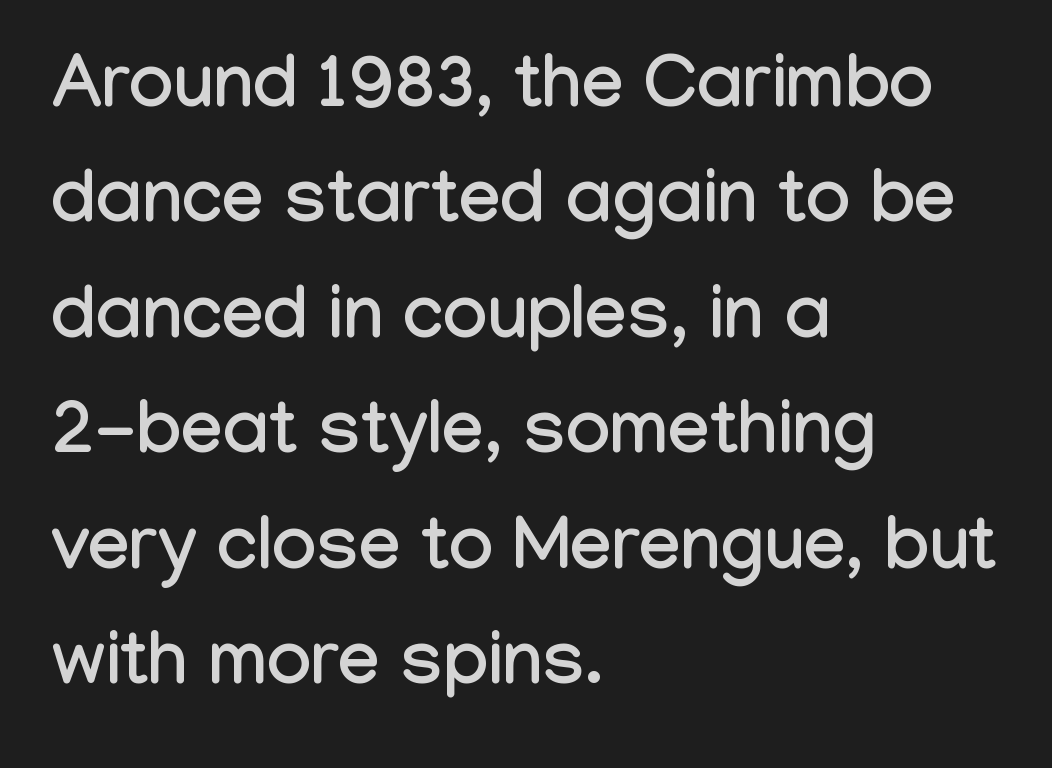
Reading down the column, the eye jumps a familiar distance to each next line. Tracking value appears to be zero — textbook default spacing. Words float on clear page, feet unadorned. Ascenders rise straight up at ninety degrees. Leftover space on each line is placed entirely after the last word. Think of a printed novel: that variable character pitch is what you see here.
